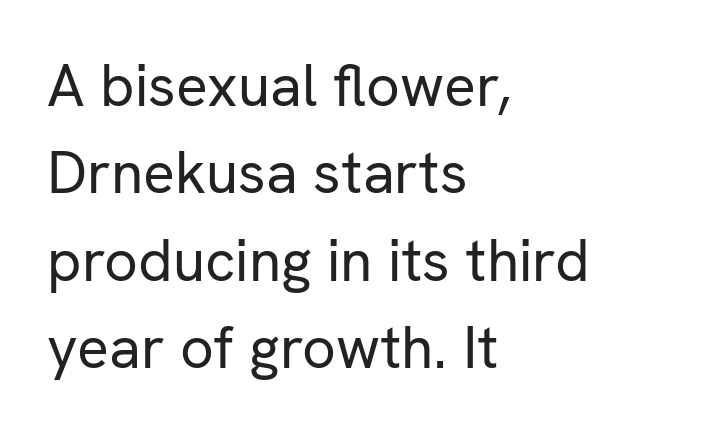
{"serif": "no", "italic": "no", "bold": "no", "weight": "regular", "width": "normal", "stroke_contrast": "low", "x_height": "medium", "monospaced": "no", "underline": "no", "align": "left", "line_spacing": "normal", "line_spacing_ratio": 1.48, "letter_spacing": "normal", "letter_spacing_em": 0.0, "glyph_px": 59}
